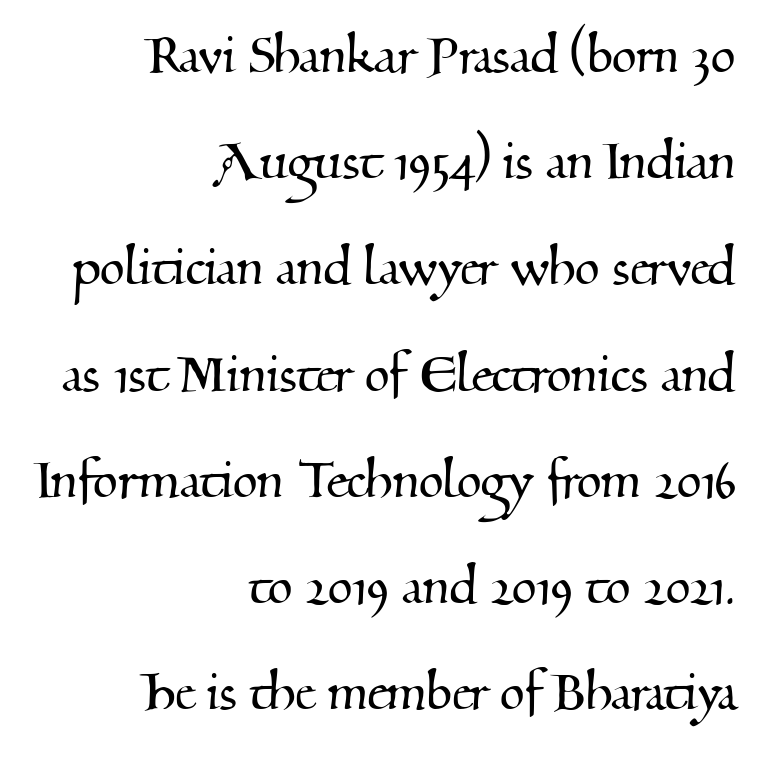
Leading: standard. A clean baseline with only descenders dipping below it. Are there feet on the stems? There are — it's a serif. This sample uses plain, unmodified letter spacing.
